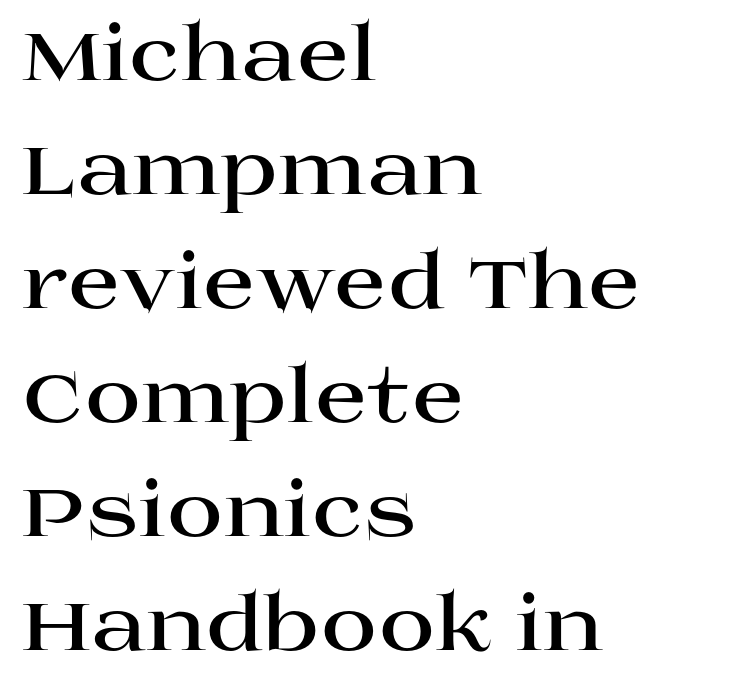
The baseline area is clear. Regular leading. These lines are set flush left with a ragged right edge. The letters stand straight up with perfectly vertical stems. Weight check: bold — yes, fully.
